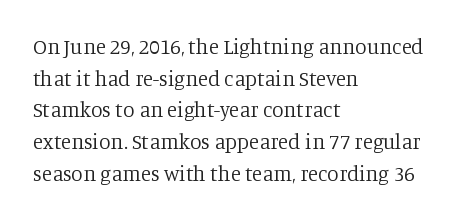
{"italic": "no", "bold": "no", "underline": "no", "align": "left", "line_spacing": "normal", "line_spacing_ratio": 1.51, "letter_spacing": "normal", "letter_spacing_em": 0.0, "glyph_px": 21}
